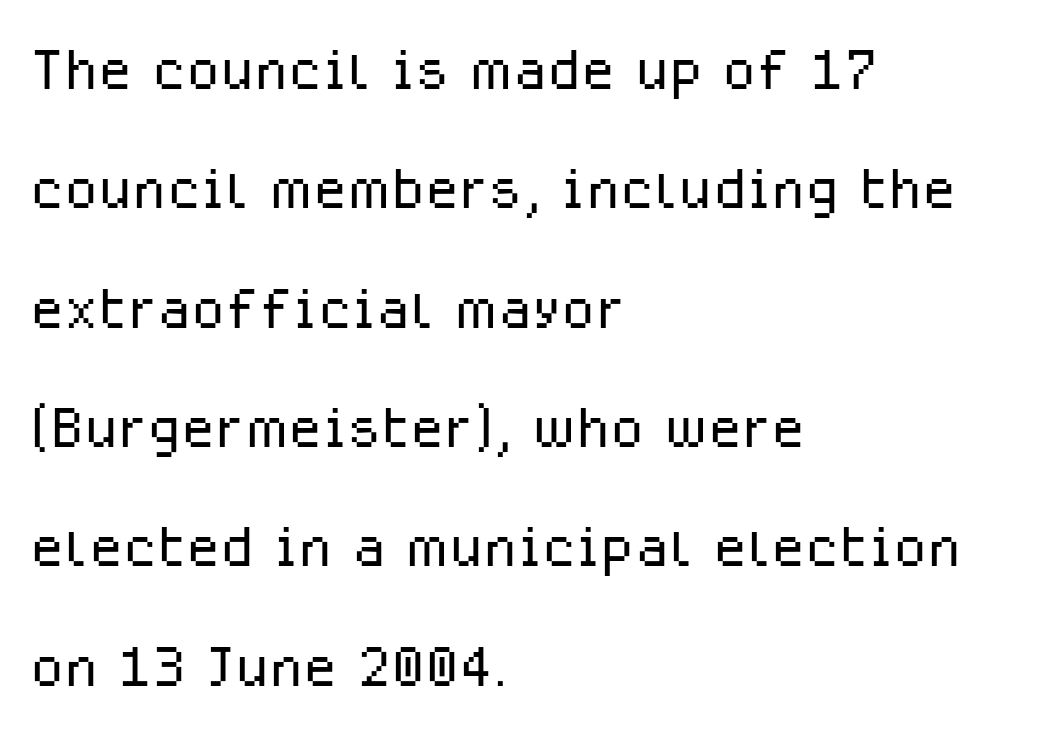
Leading matches the norm, producing a regular column. These lines are composed in type without serifs. A typesetter would call this proportional, since set widths differ per character. No italicization has been applied; the sample stays upright. Descenders hang freely into open space.
